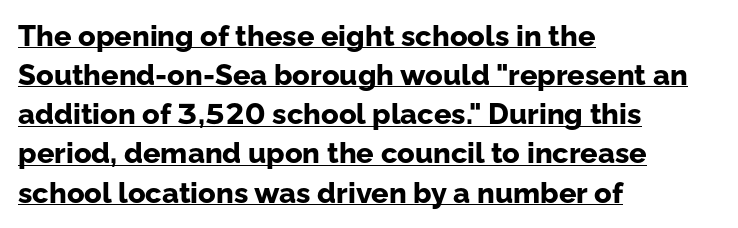
The image shows 29 px bold sans-serif type, upright; set left-aligned, normal line spacing (1.35x), normal letter spacing, underlined; low stroke contrast and a medium x-height.
